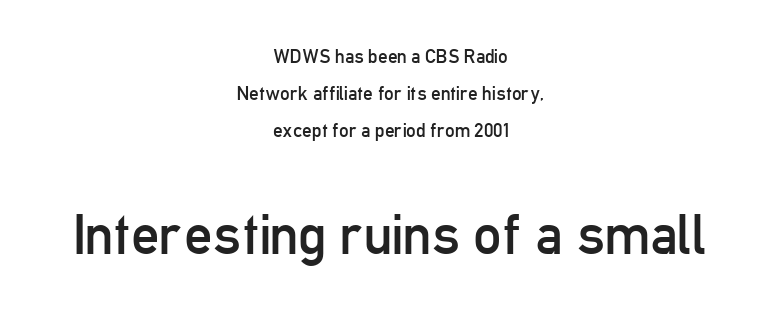
The image shows 56 px regular-weight, condensed sans-serif type, upright; set centered, loose line spacing (1.95x), normal letter spacing, not underlined; the second (bottom) block is 2.95x larger; low stroke contrast and a medium x-height.
